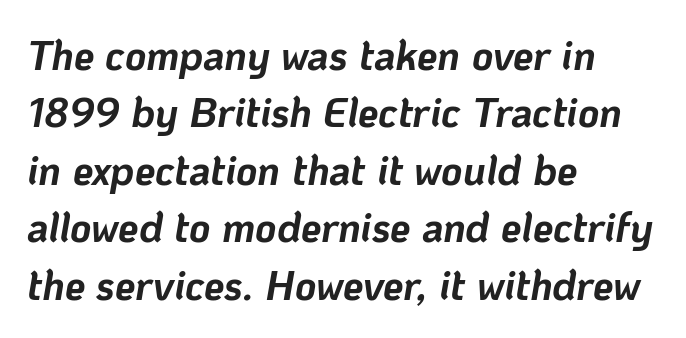
{"italic": "yes", "lean": "right", "slant_degrees": 10, "bold": "yes", "weight": "bold", "width": "normal", "stroke_contrast": "low", "x_height": "medium", "monospaced": "no", "underline": "no", "align": "left", "line_spacing": "normal", "line_spacing_ratio": 1.4, "letter_spacing": "normal", "letter_spacing_em": 0.0, "glyph_px": 41}
